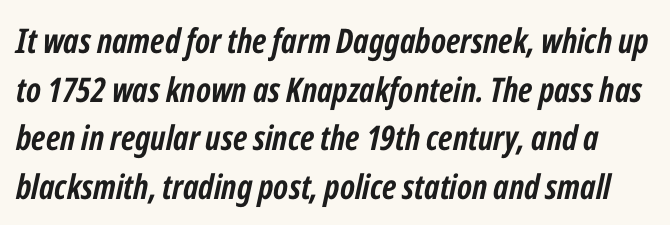
The image shows 34 px semibold, condensed type, italic (leaning right); set normal line spacing (1.43x), normal letter spacing, not underlined; low stroke contrast and a medium x-height.
